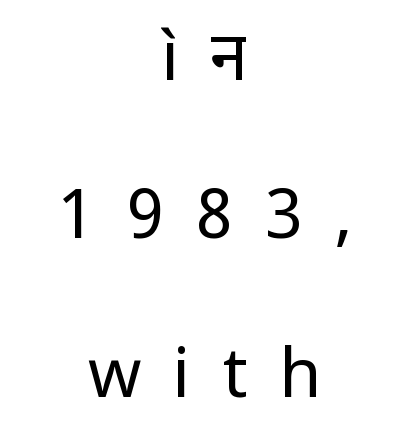
The image shows 68 px regular-weight sans-serif type, upright; set centered, loose line spacing (2.33x), unusually wide letter spacing (+0.47 em), not underlined; low stroke contrast and a medium x-height.
